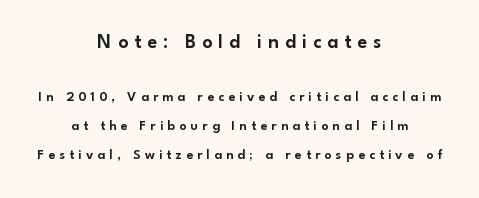
Display-style spreading of the glyphs; the letterfit is very open. Italic? Not at all — the glyphs are vertical. This layout puts the oversized block above and the modest block below. These lines stand farther apart than default settings would place them. The foot of each line stays bare and open. Does the copy run flush right? No — it is centered line by line.
